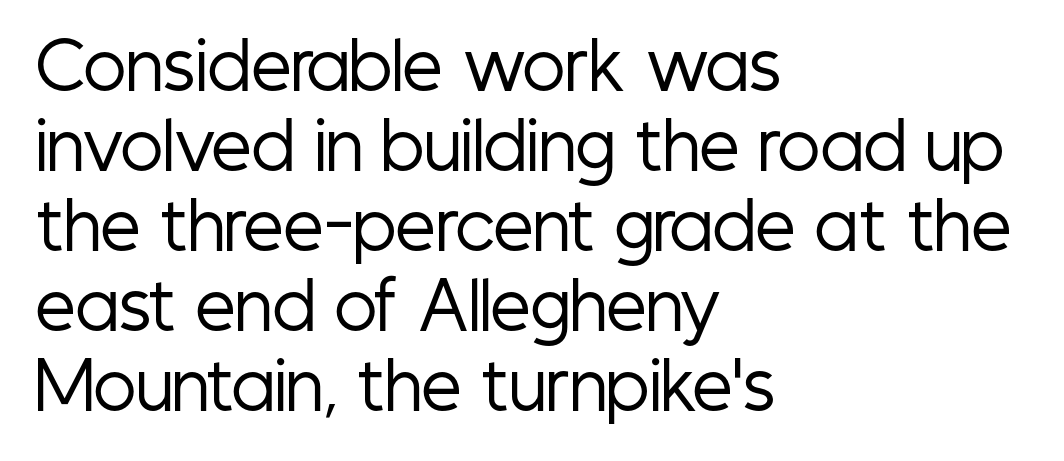
{"serif": "no", "italic": "no", "bold": "no", "weight": "regular", "width": "condensed", "stroke_contrast": "low", "x_height": "medium", "monospaced": "no", "underline": "no", "align": "left", "line_spacing": "normal", "line_spacing_ratio": 1.25, "letter_spacing": "normal", "letter_spacing_em": 0.0, "glyph_px": 64}
